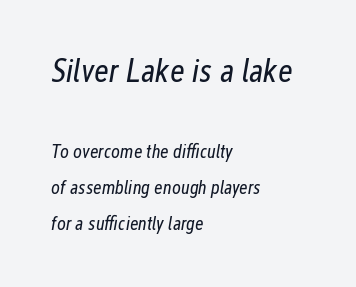
{"italic": "yes", "lean": "right", "slant_degrees": 12, "bold": "no", "weight": "regular", "width": "condensed", "stroke_contrast": "low", "x_height": "medium", "monospaced": "no", "underline": "no", "align": "left", "line_spacing": "loose", "line_spacing_ratio": 1.9, "letter_spacing": "normal", "letter_spacing_em": 0.0, "larger_block": "first", "size_ratio": 1.74, "glyph_px": 33}
